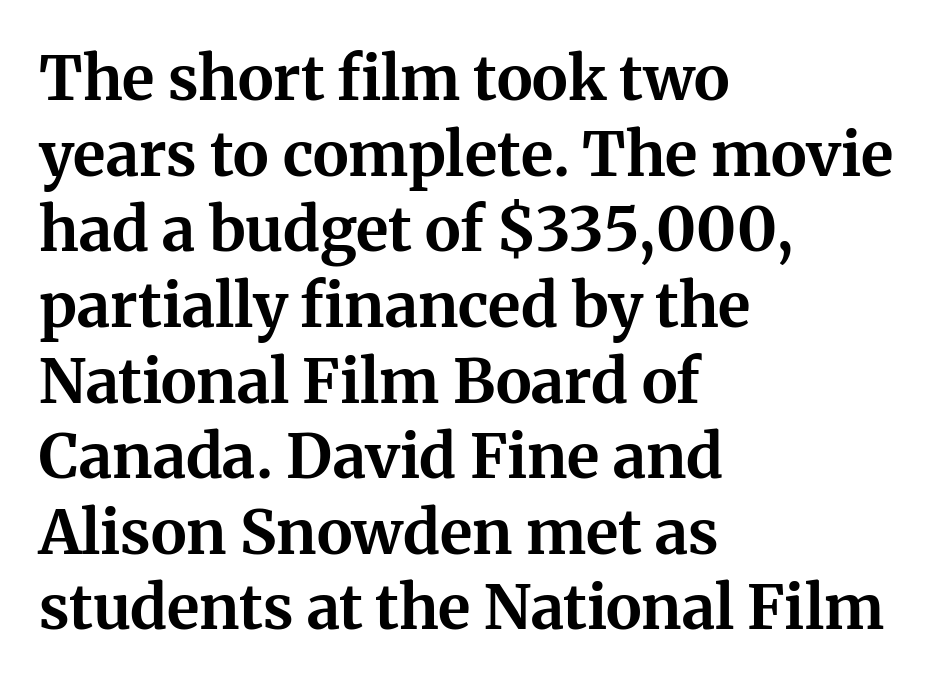
Q: Is the text bold? A: Yes.
Q: Is the text italic (slanted)? A: No, it is upright.
Q: Is the typeface a serif or a sans-serif typeface? A: Serif.
Q: Is the text underlined? A: No.
Q: How is the paragraph aligned? A: Left-aligned.
Q: Is the spacing between letters normal or unusually wide? A: Normal.
Q: Width (condensed, normal, or wide)? A: Normal.
Q: Stroke contrast? A: Medium.
Q: x-height? A: Medium.
Q: Monospaced? A: No.
